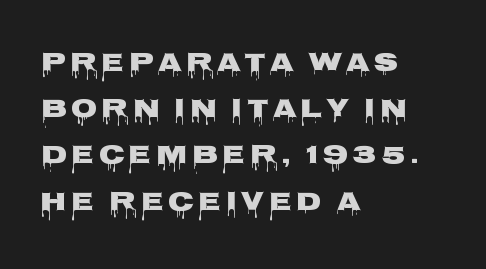
Q: Is the text italic (slanted)? A: No, it is upright.
Q: Is the text underlined? A: No.
Q: How is the paragraph aligned? A: Left-aligned.
